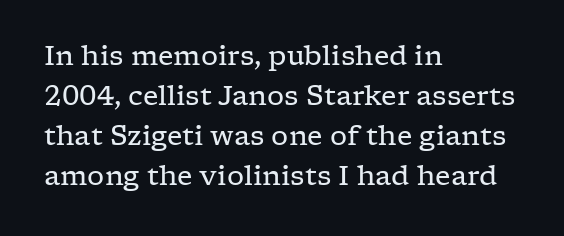
Q: Is the text bold? A: No.
Q: Is the text italic (slanted)? A: No, it is upright.
Q: Is the text underlined? A: No.
Q: How is the paragraph aligned? A: Left-aligned.
Q: Is the spacing between letters normal or unusually wide? A: Normal.
Q: Is the spacing between lines tight, normal or loose? A: Normal.
